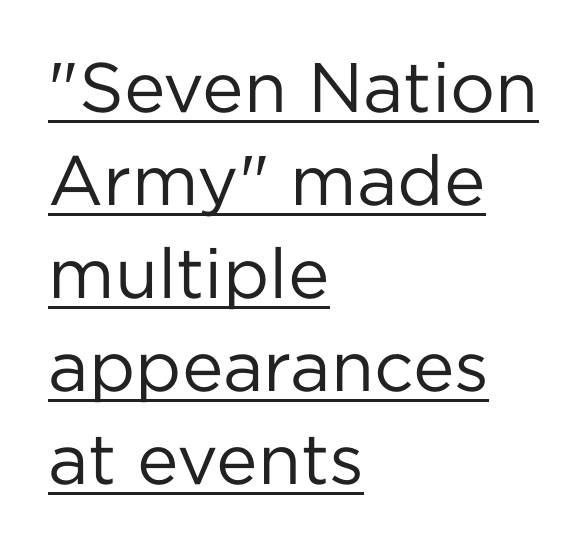
If you drew a ruler down the left edge, every line would touch it. Compared with typical paragraphs, the rows here are spaced about the same. Honestly, the letter spacing is just normal — you wouldn't notice it. The face looks like a standard text weight, possibly lighter.
